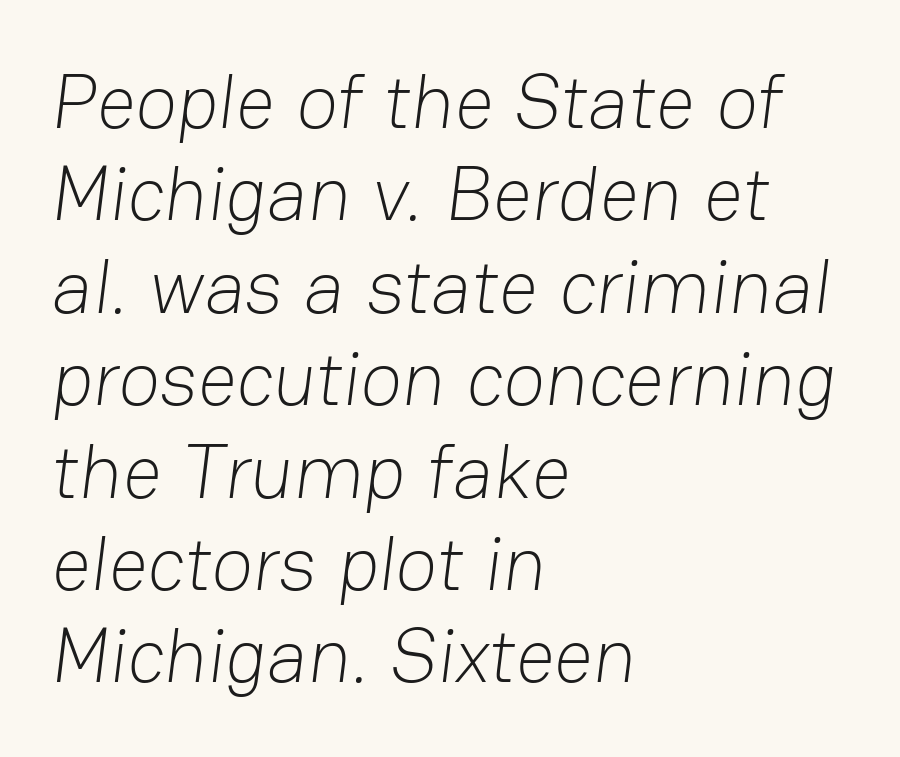
{"serif": "no", "bold": "no", "weight": "light", "width": "normal", "stroke_contrast": "low", "x_height": "medium", "monospaced": "no", "underline": "no", "align": "left", "line_spacing_ratio": 1.2, "letter_spacing": "normal", "letter_spacing_em": 0.0, "glyph_px": 77}
